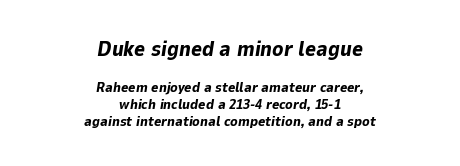
{"italic": "yes", "lean": "right", "slant_degrees": 9, "bold": "yes", "underline": "no", "align": "center", "line_spacing_ratio": 1.23, "letter_spacing": "normal", "letter_spacing_em": 0.0, "larger_block": "first", "size_ratio": 1.5, "glyph_px": 21}
